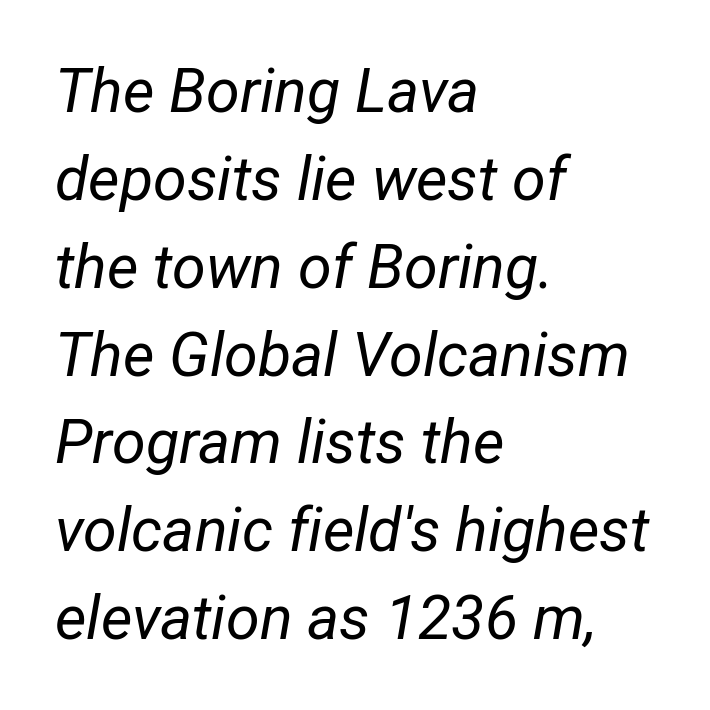
{"italic": "yes", "lean": "right", "slant_degrees": 12, "bold": "no", "weight": "regular", "width": "condensed", "stroke_contrast": "low", "x_height": "medium", "monospaced": "no", "underline": "no", "align": "left", "line_spacing": "normal", "line_spacing_ratio": 1.44, "letter_spacing": "normal", "letter_spacing_em": 0.0, "glyph_px": 61}
